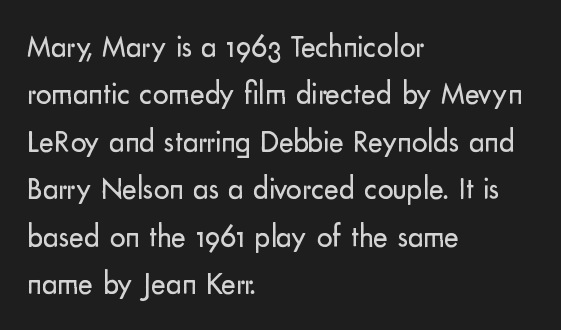
The image shows 31 px regular-weight sans-serif type, upright; set left-aligned, normal line spacing (1.53x), normal letter spacing, not underlined; low stroke contrast and a small x-height.
